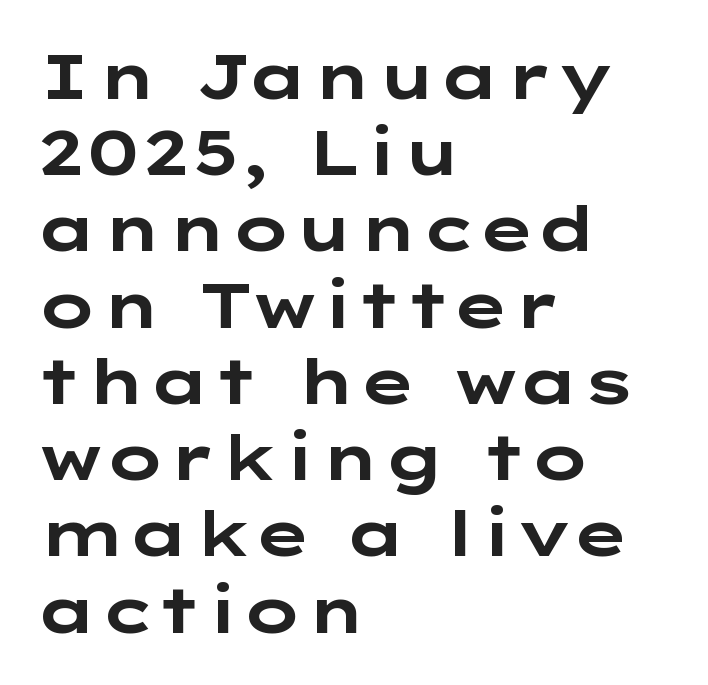
The image shows 63 px bold, wide sans-serif type, upright; set left-aligned, line spacing 1.21x, normal letter spacing, not underlined; low stroke contrast and a medium x-height.
